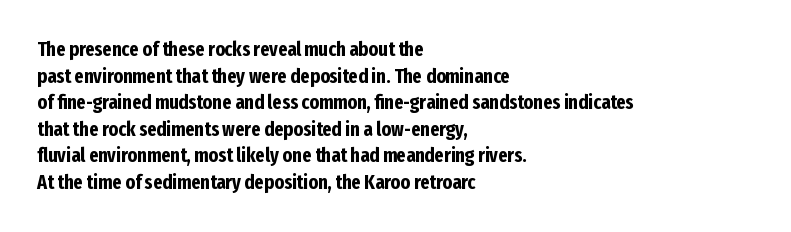
Q: Is the text bold? A: Yes.
Q: Is the text italic (slanted)? A: No, it is upright.
Q: Is the text underlined? A: No.
Q: How is the paragraph aligned? A: Left-aligned.
Q: Is the spacing between letters normal or unusually wide? A: Normal.
Q: Is the spacing between lines tight, normal or loose? A: Normal.
